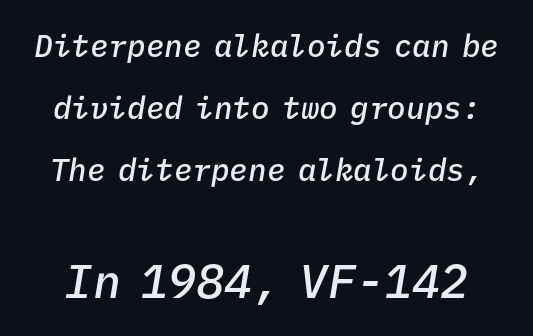
{"italic": "yes", "lean": "right", "slant_degrees": 9, "bold": "semi", "weight": "semibold", "width": "normal", "stroke_contrast": "low", "x_height": "medium", "monospaced": "yes", "underline": "no", "line_spacing": "loose", "line_spacing_ratio": 2.0, "letter_spacing": "normal", "letter_spacing_em": 0.0, "larger_block": "second", "size_ratio": 1.52, "glyph_px": 47}
